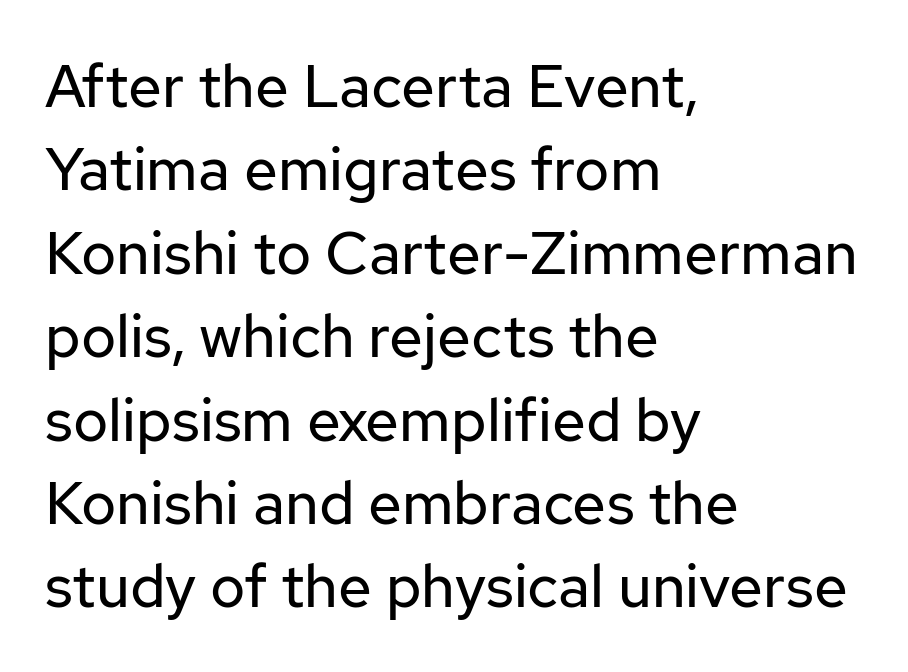
This is not heavy type; no bold has been used. Designer's note — italics off, roman on. Where is the straight margin? On the left. One glance says typical: line gaps are just what's usual. Varying glyph widths throughout — classic text-font behaviour.
